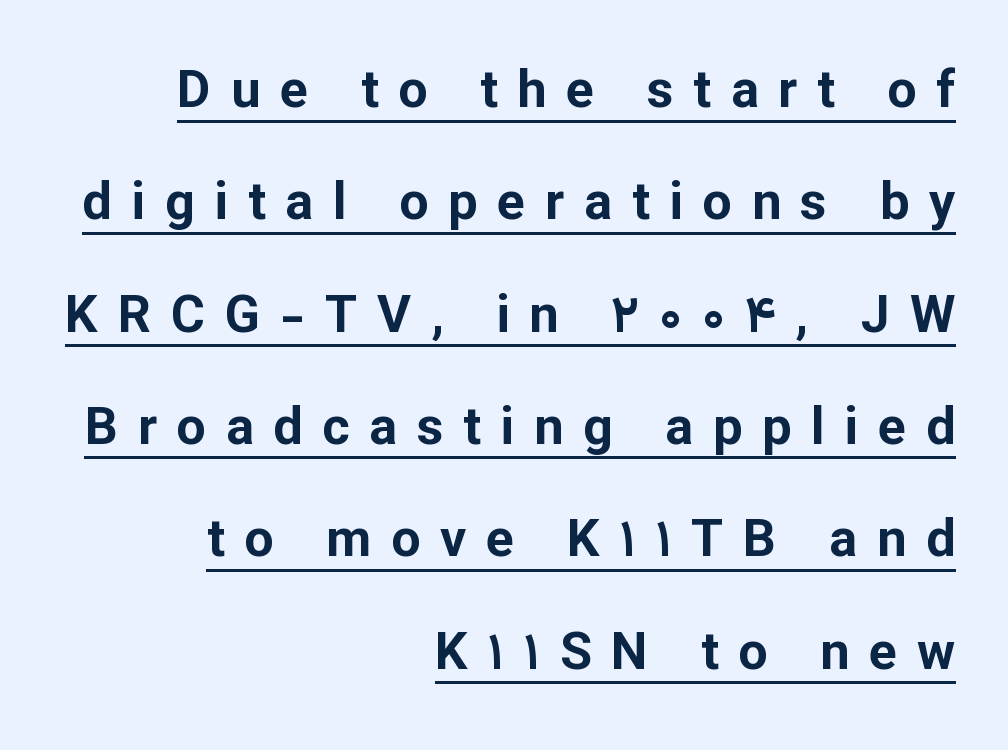
The image shows 52 px bold sans-serif type, upright; set right-aligned, loose line spacing (2.16x), unusually wide letter spacing (+0.38 em), underlined; low stroke contrast and a medium x-height.
